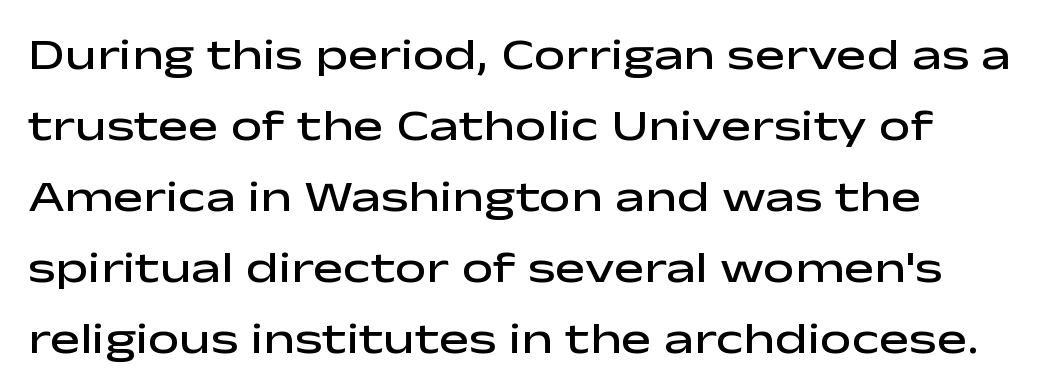
The image shows 45 px semibold, wide sans-serif type, upright; set left-aligned, normal line spacing (1.58x), normal letter spacing, not underlined; low stroke contrast and a medium x-height.
